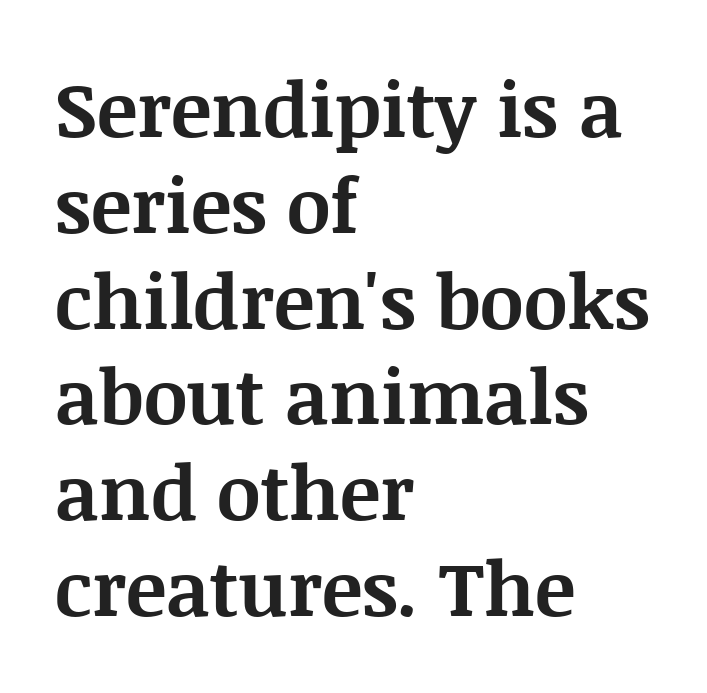
Q: Is the text bold? A: Yes.
Q: Is the text italic (slanted)? A: No, it is upright.
Q: Is the typeface a serif or a sans-serif typeface? A: Serif.
Q: Is the text underlined? A: No.
Q: How is the paragraph aligned? A: Left-aligned.
Q: Is the spacing between letters normal or unusually wide? A: Normal.
Q: Is the spacing between lines tight, normal or loose? A: Normal.
Q: Width (condensed, normal, or wide)? A: Normal.
Q: Stroke contrast? A: Medium.
Q: x-height? A: Large.
Q: Monospaced? A: No.
